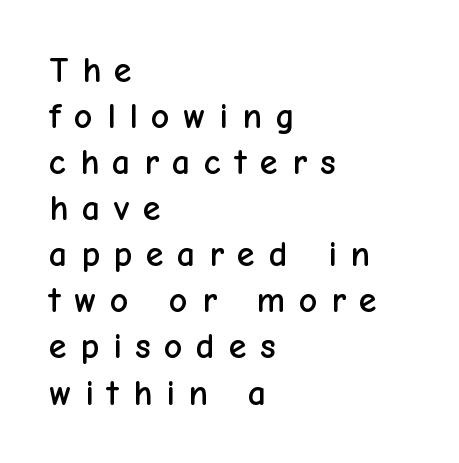
The image shows 36 px sans-serif type, upright; set left-aligned, normal line spacing (1.28x), unusually wide letter spacing (+0.38 em), not underlined; low stroke contrast and a medium x-height.
